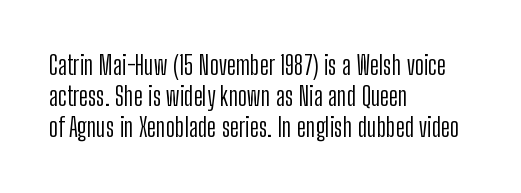
Q: Is the text bold? A: No.
Q: Is the text italic (slanted)? A: No, it is upright.
Q: Is the text underlined? A: No.
Q: How is the paragraph aligned? A: Left-aligned.
Q: Is the spacing between letters normal or unusually wide? A: Normal.
